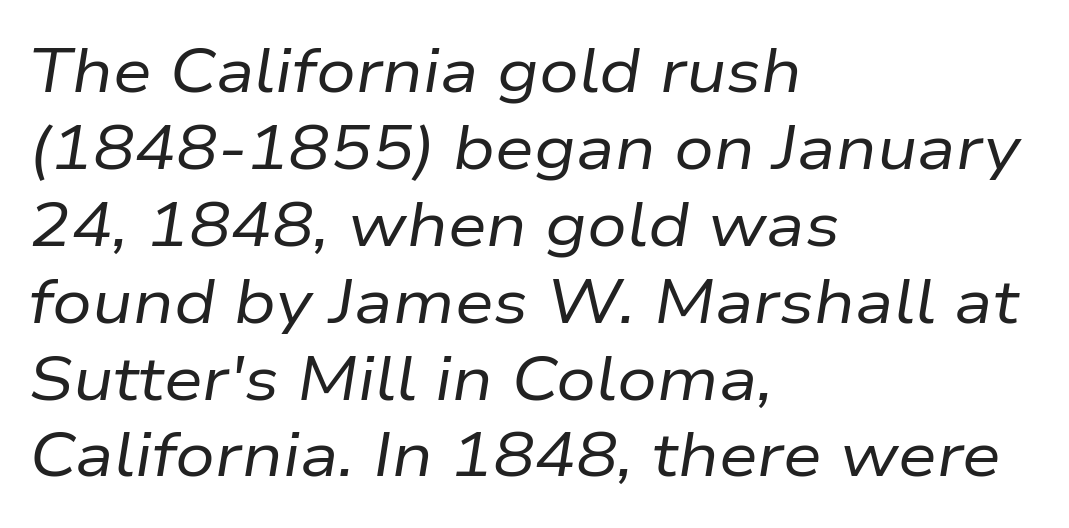
The image shows 62 px regular-weight type, italic (leaning right); set left-aligned, line spacing 1.24x, normal letter spacing, not underlined; low stroke contrast and a medium x-height.
